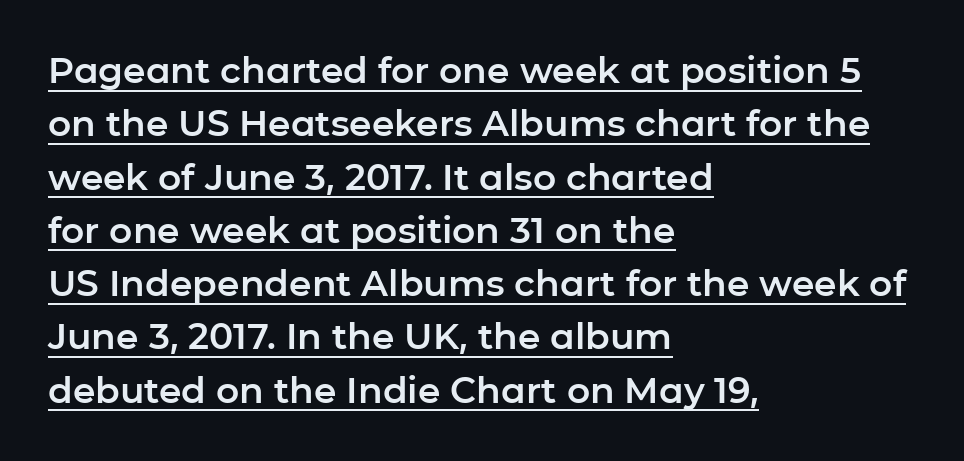
The image shows 36 px sans-serif type, upright; set left-aligned, normal line spacing (1.48x), normal letter spacing, underlined; low stroke contrast and a medium x-height.
